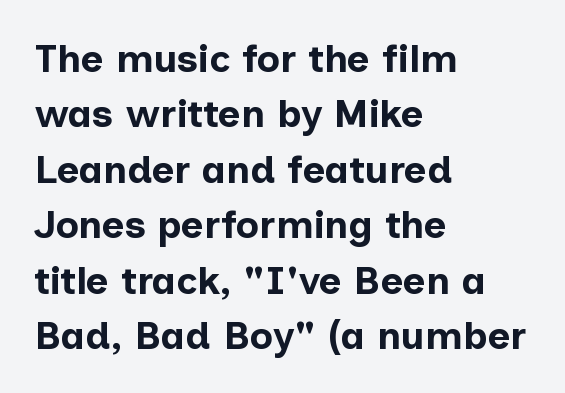
Q: Is the text bold? A: Yes.
Q: Is the text italic (slanted)? A: No, it is upright.
Q: Is the typeface a serif or a sans-serif typeface? A: Sans-serif.
Q: Is the text underlined? A: No.
Q: How is the paragraph aligned? A: Left-aligned.
Q: Is the spacing between letters normal or unusually wide? A: Normal.
Q: Is the spacing between lines tight, normal or loose? A: Normal.
Q: Width (condensed, normal, or wide)? A: Normal.
Q: Stroke contrast? A: Low.
Q: x-height? A: Medium.
Q: Monospaced? A: No.
